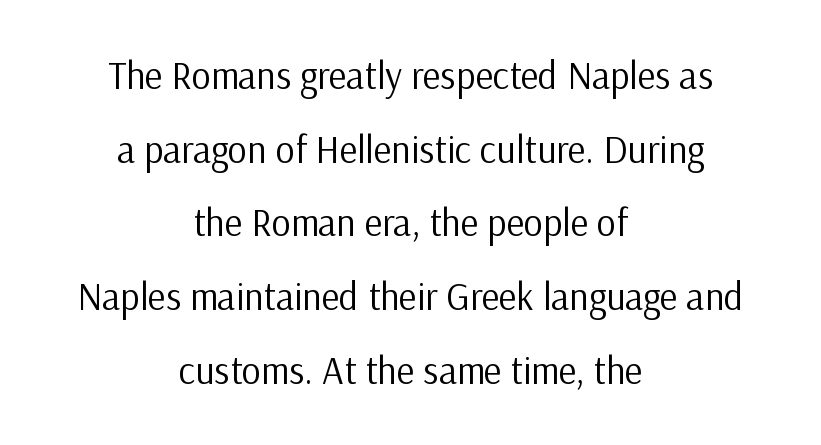
Students, observe: this is what heavily led, spacious text looks like. The horizontal fit of the characters is conventional and even. Counters stay open thanks to moderate or lighter strokes. The typography opts for an upright posture over an oblique one.
